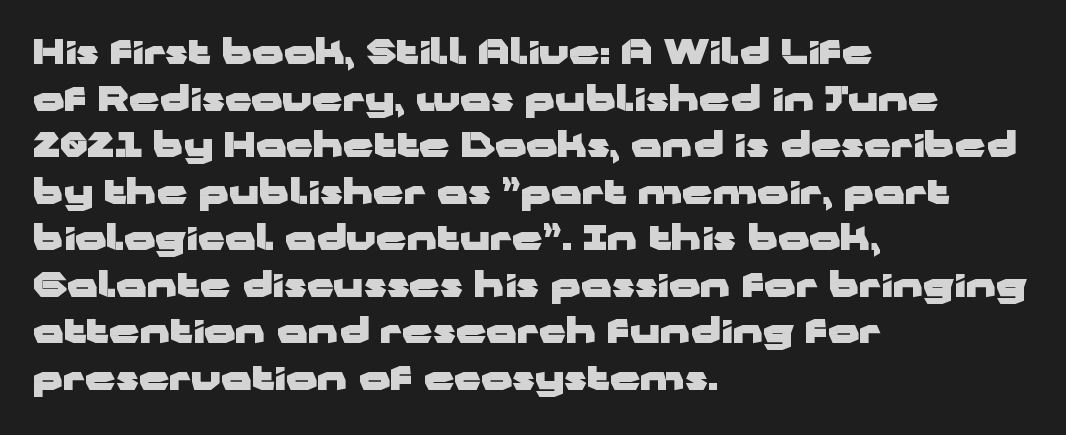
Heavy-handed strokes throughout: this text is bold. Type style note: lacks serifs. Each letter keeps its own natural width here, so spacing adapts to shape. A roman cut, with each character standing at attention. Descenders hang freely into open space.
